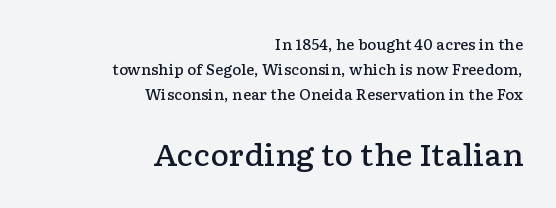
A typesetter would call this proportional, since set widths differ per character. Which chunk is bigger? The second one — the bottom block dwarfs the top. I'd call this a serif setting — the letters wear small feet. These words are printed semibold, heavier than regular yet not bold. A clean baseline with only descenders dipping below it.
